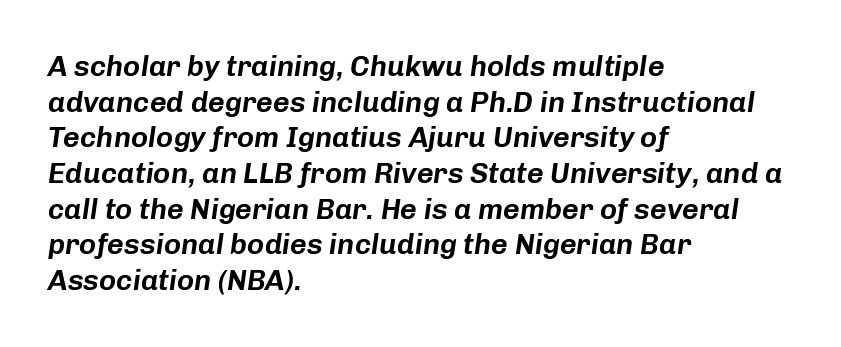
The image shows 29 px text type, italic (leaning right); set left-aligned, line spacing 1.23x, normal letter spacing, not underlined; low stroke contrast and a medium x-height.
